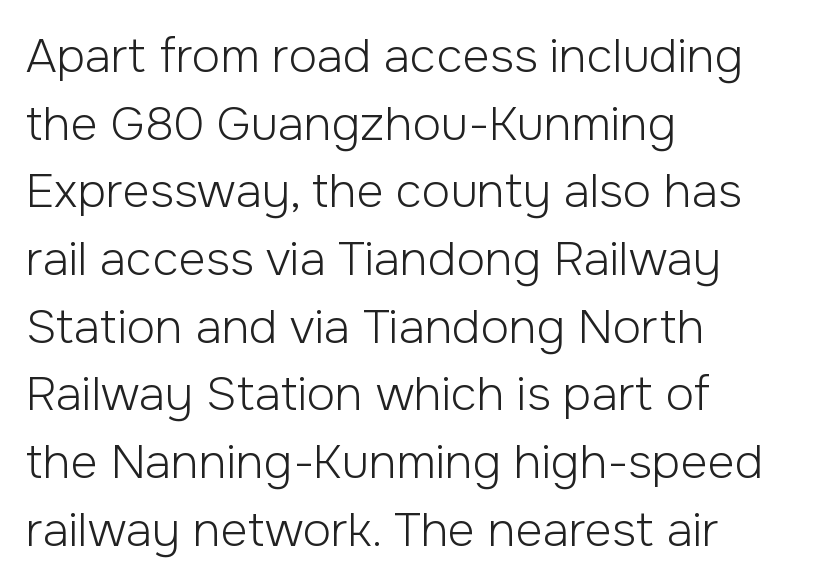
The image shows 47 px light sans-serif type, upright; set left-aligned, normal line spacing (1.44x), normal letter spacing, not underlined; low stroke contrast and a medium x-height.
